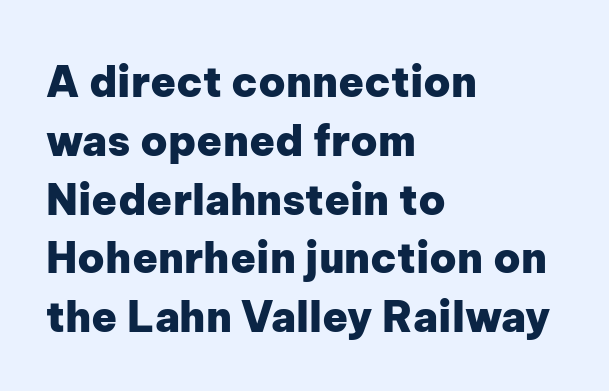
Q: Is the text bold? A: Yes.
Q: Is the text italic (slanted)? A: No, it is upright.
Q: Is the typeface a serif or a sans-serif typeface? A: Sans-serif.
Q: Is the text underlined? A: No.
Q: How is the paragraph aligned? A: Left-aligned.
Q: Is the spacing between letters normal or unusually wide? A: Normal.
Q: Is the spacing between lines tight, normal or loose? A: Normal.
Q: Width (condensed, normal, or wide)? A: Normal.
Q: Stroke contrast? A: Low.
Q: x-height? A: Medium.
Q: Monospaced? A: No.
